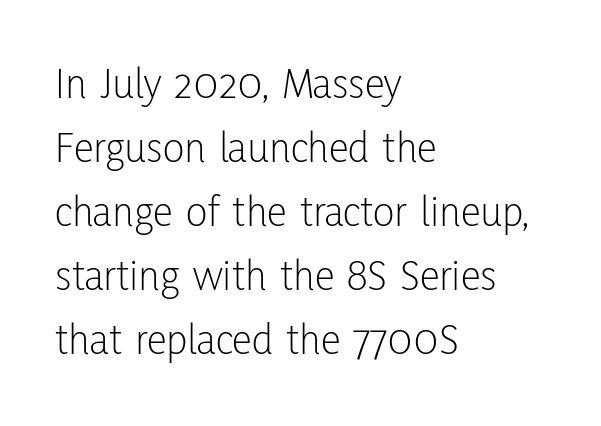
The image shows 45 px light, condensed sans-serif type, upright; set left-aligned, normal line spacing (1.42x), normal letter spacing, not underlined; low stroke contrast and a medium x-height.
